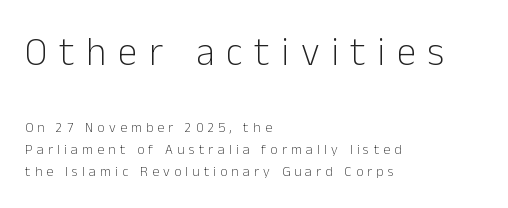
Q: Is the text bold? A: No.
Q: Is the text italic (slanted)? A: No, it is upright.
Q: Is the typeface a serif or a sans-serif typeface? A: Sans-serif.
Q: Is the text underlined? A: No.
Q: How is the paragraph aligned? A: Left-aligned.
Q: Is the spacing between letters normal or unusually wide? A: Unusually wide.
Q: Is the spacing between lines tight, normal or loose? A: Normal.
Q: Which block of text is set in a larger size, the first (top) or the second (bottom)? A: The first (top) one.
Q: Width (condensed, normal, or wide)? A: Normal.
Q: Stroke contrast? A: Low.
Q: x-height? A: Medium.
Q: Monospaced? A: No.
